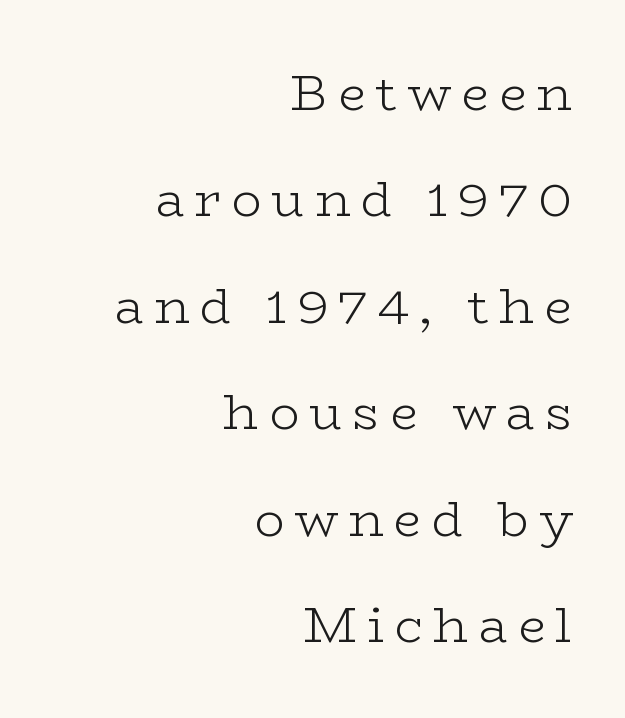
Q: Is the text bold? A: No.
Q: Is the text italic (slanted)? A: No, it is upright.
Q: Is the typeface a serif or a sans-serif typeface? A: Serif.
Q: Is the text underlined? A: No.
Q: How is the paragraph aligned? A: Right-aligned.
Q: Is the spacing between letters normal or unusually wide? A: Unusually wide.
Q: Is the spacing between lines tight, normal or loose? A: Loose.
Q: Width (condensed, normal, or wide)? A: Wide.
Q: Stroke contrast? A: Low.
Q: x-height? A: Medium.
Q: Monospaced? A: No.
